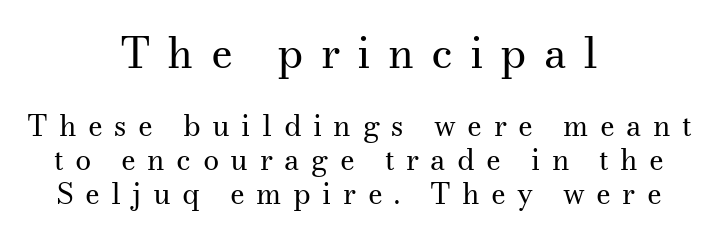
Q: Is the text bold? A: No.
Q: Is the text italic (slanted)? A: No, it is upright.
Q: Is the typeface a serif or a sans-serif typeface? A: Serif.
Q: Is the text underlined? A: No.
Q: How is the paragraph aligned? A: Centered.
Q: Is the spacing between letters normal or unusually wide? A: Unusually wide.
Q: Which block of text is set in a larger size, the first (top) or the second (bottom)? A: The first (top) one.
Q: Width (condensed, normal, or wide)? A: Normal.
Q: Stroke contrast? A: Medium.
Q: x-height? A: Small.
Q: Monospaced? A: No.
